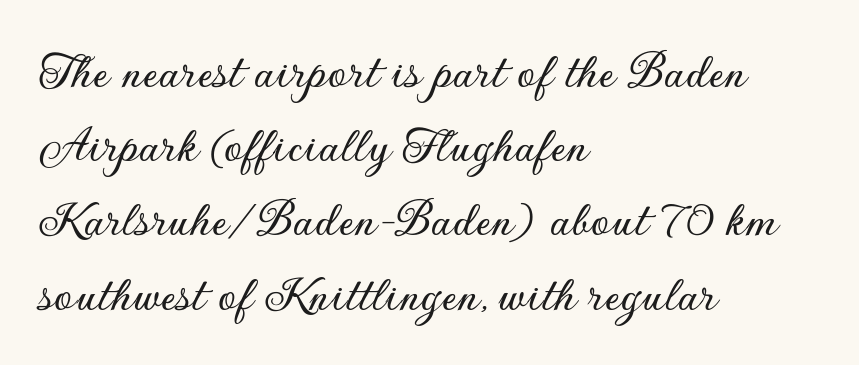
The paragraph has a hard left edge and a soft right edge. Nothing sits at the stroke ends, so this counts as sans-serif. How would I describe the line gaps? Plain and ordinary. The face used here is rendered with its standard letterfit. You could not count columns in this text — the font is proportionally spaced. Anything drawn beneath the words? Only blank space.
